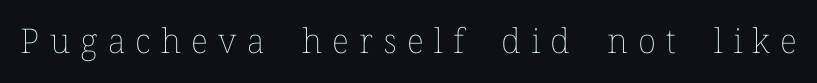
Q: Is the text bold? A: No.
Q: Is the text italic (slanted)? A: No, it is upright.
Q: Is the text underlined? A: No.
Q: Is the spacing between letters normal or unusually wide? A: Unusually wide.
Q: Width (condensed, normal, or wide)? A: Normal.
Q: Stroke contrast? A: Low.
Q: x-height? A: Medium.
Q: Monospaced? A: No.
